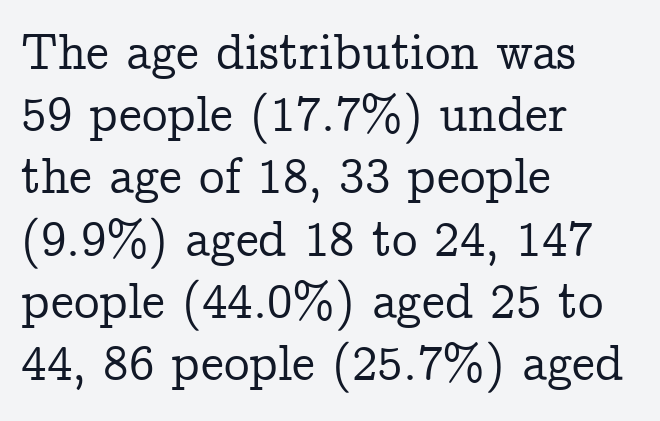
This is serif lettering, the kind often seen in printed books. Tall strokes in this sample are plumb rather than angled. The face used here is rendered with its standard letterfit. Honestly, there is no underline to notice here at all. The compositor pushed each line to the left boundary.
